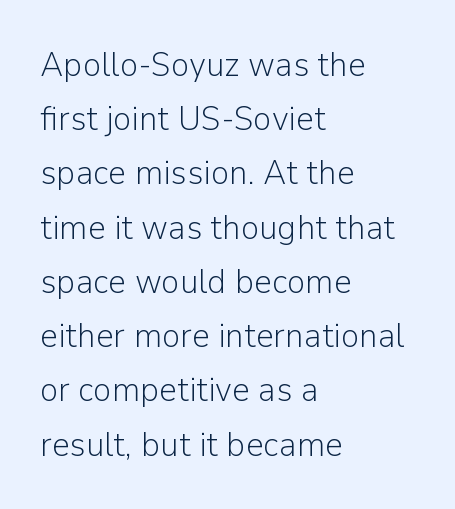
Q: Is the text bold? A: No.
Q: Is the text italic (slanted)? A: No, it is upright.
Q: Is the typeface a serif or a sans-serif typeface? A: Sans-serif.
Q: Is the text underlined? A: No.
Q: How is the paragraph aligned? A: Left-aligned.
Q: Is the spacing between letters normal or unusually wide? A: Normal.
Q: Is the spacing between lines tight, normal or loose? A: Normal.
Q: Width (condensed, normal, or wide)? A: Normal.
Q: Stroke contrast? A: Low.
Q: x-height? A: Medium.
Q: Monospaced? A: No.
